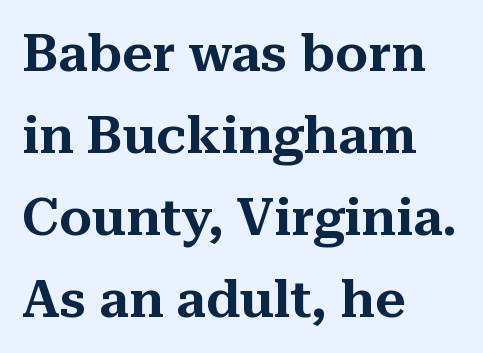
Q: Is the text italic (slanted)? A: No, it is upright.
Q: Is the typeface a serif or a sans-serif typeface? A: Serif.
Q: Is the text underlined? A: No.
Q: How is the paragraph aligned? A: Left-aligned.
Q: Is the spacing between letters normal or unusually wide? A: Normal.
Q: Is the spacing between lines tight, normal or loose? A: Normal.
Q: Width (condensed, normal, or wide)? A: Normal.
Q: Stroke contrast? A: Medium.
Q: x-height? A: Medium.
Q: Monospaced? A: No.
